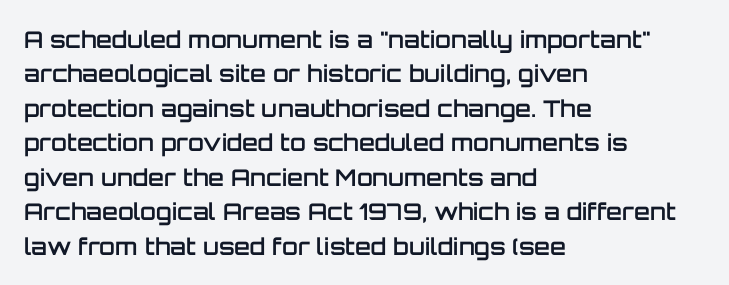
{"italic": "no", "bold": "semi", "underline": "no", "align": "left", "line_spacing": "normal", "line_spacing_ratio": 1.5, "letter_spacing": "normal", "letter_spacing_em": 0.0, "glyph_px": 23}
